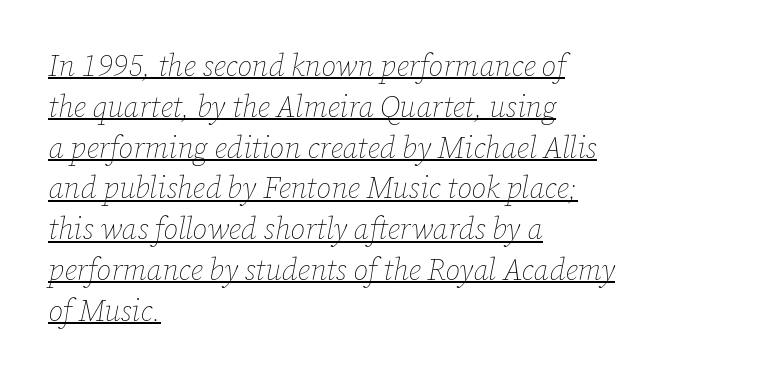
The image shows 30 px thin type, italic (leaning right); set left-aligned, normal line spacing (1.36x), normal letter spacing, underlined; low stroke contrast and a medium x-height.
